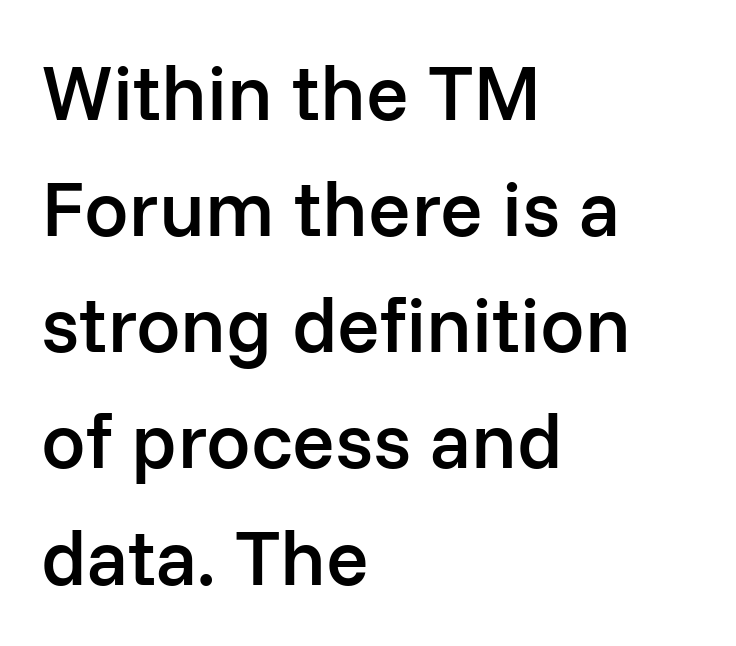
Note the varied advance widths — an 'i' is clearly narrower than an 'm'. These lines are set flush left with a ragged right edge. Type style note: lacks serifs. Is the letter spacing exaggerated? No — it looks like the ordinary default. Each new line begins a customary step beneath the previous one.
